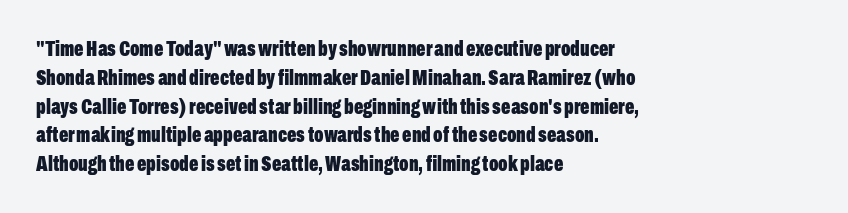
{"italic": "no", "bold": "yes", "underline": "no", "align": "left", "line_spacing": "normal", "line_spacing_ratio": 1.31, "letter_spacing": "normal", "letter_spacing_em": 0.0, "glyph_px": 22}
